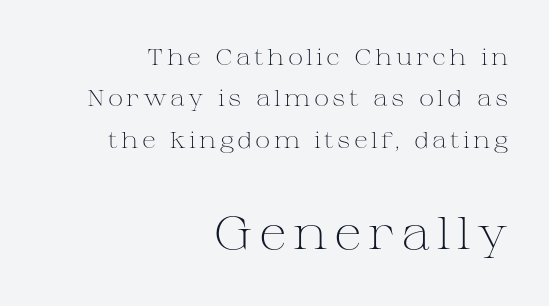
Q: Is the text bold? A: No.
Q: Is the text italic (slanted)? A: No, it is upright.
Q: Is the typeface a serif or a sans-serif typeface? A: Serif.
Q: Is the text underlined? A: No.
Q: How is the paragraph aligned? A: Right-aligned.
Q: Which block of text is set in a larger size, the first (top) or the second (bottom)? A: The second (bottom) one.
Q: Width (condensed, normal, or wide)? A: Wide.
Q: Stroke contrast? A: Medium.
Q: x-height? A: Medium.
Q: Monospaced? A: No.
